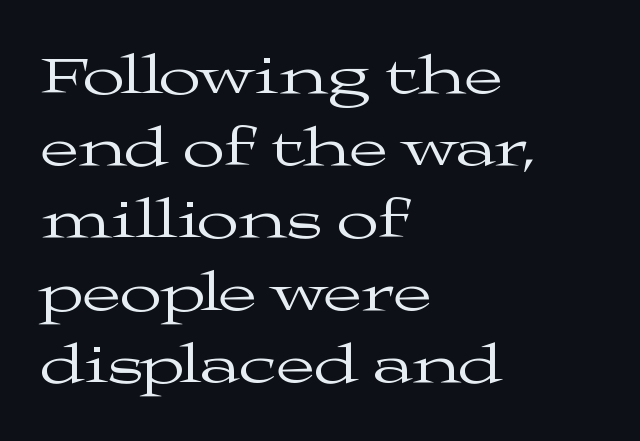
Q: Is the text bold? A: No.
Q: Is the text italic (slanted)? A: No, it is upright.
Q: Is the typeface a serif or a sans-serif typeface? A: Serif.
Q: Is the text underlined? A: No.
Q: How is the paragraph aligned? A: Left-aligned.
Q: Is the spacing between letters normal or unusually wide? A: Normal.
Q: Is the spacing between lines tight, normal or loose? A: Normal.
Q: Width (condensed, normal, or wide)? A: Wide.
Q: Stroke contrast? A: Medium.
Q: x-height? A: Medium.
Q: Monospaced? A: No.
